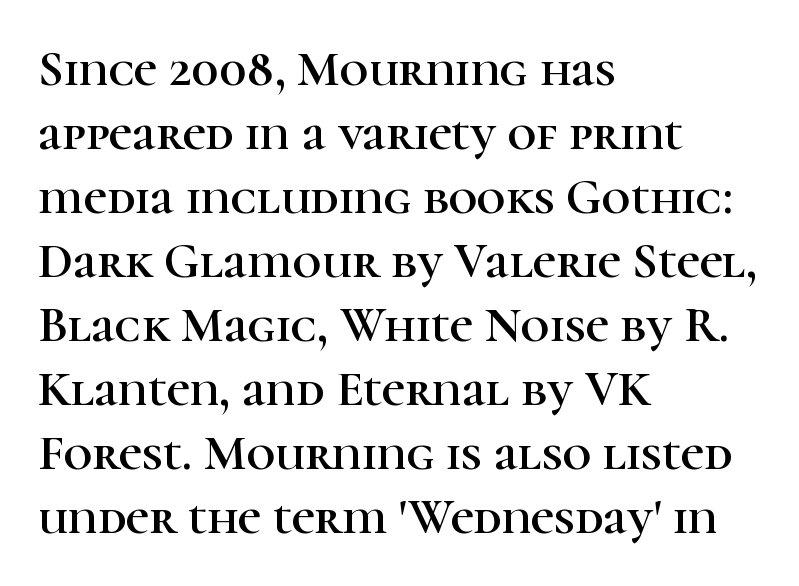
The image shows 50 px serif type, upright; set left-aligned, normal line spacing (1.28x), normal letter spacing, not underlined; high stroke contrast and a medium x-height.
